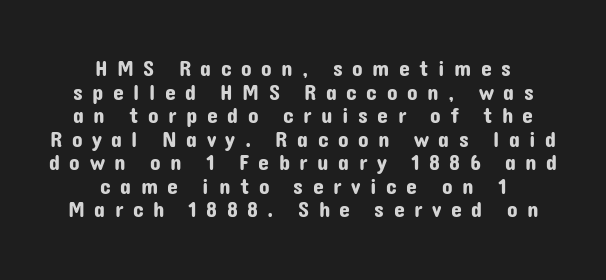
Q: Is the text italic (slanted)? A: No, it is upright.
Q: Is the text underlined? A: No.
Q: How is the paragraph aligned? A: Centered.
Q: Is the spacing between letters normal or unusually wide? A: Unusually wide.
Q: Is the spacing between lines tight, normal or loose? A: Tight.
